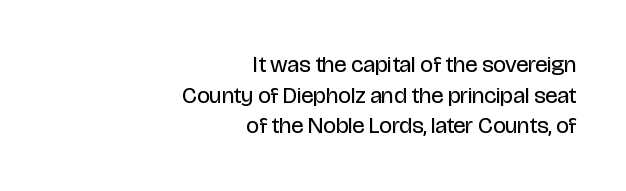
Q: Is the text bold? A: No.
Q: Is the text italic (slanted)? A: No, it is upright.
Q: Is the text underlined? A: No.
Q: How is the paragraph aligned? A: Right-aligned.
Q: Is the spacing between letters normal or unusually wide? A: Normal.
Q: Is the spacing between lines tight, normal or loose? A: Normal.
